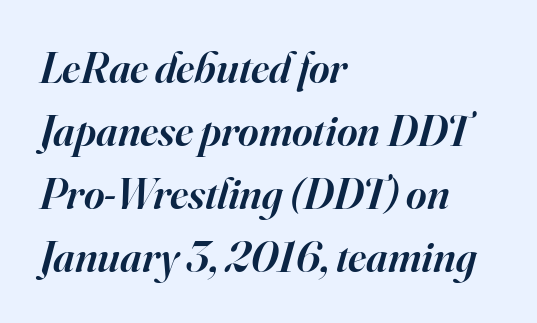
The image shows 44 px semibold serif type, italic (leaning right); set left-aligned, normal line spacing (1.43x), normal letter spacing, not underlined; high stroke contrast and a small x-height.
